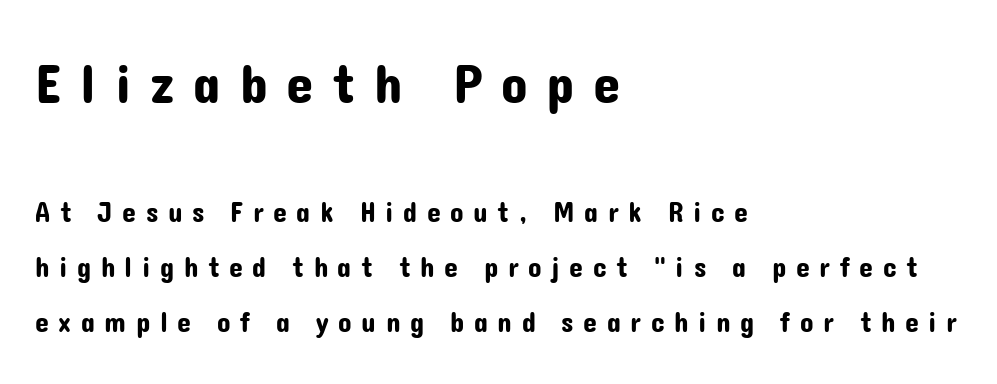
Nobody drew a line under any word here. Block one is the big one; block two sits smaller underneath. The face used here is proportionally spaced, like ordinary book or web type. A typesetter would mark this as roman, not italic. Serifs: no, the terminals of the letterforms are clean.
